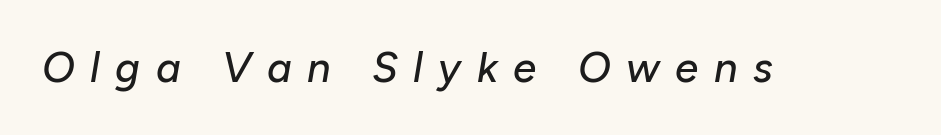
Q: Is the text italic (slanted)? A: Yes, it leans right by about 10 degrees.
Q: Is the text underlined? A: No.
Q: Is the spacing between letters normal or unusually wide? A: Unusually wide.
Q: Width (condensed, normal, or wide)? A: Normal.
Q: Stroke contrast? A: Low.
Q: x-height? A: Medium.
Q: Monospaced? A: No.
